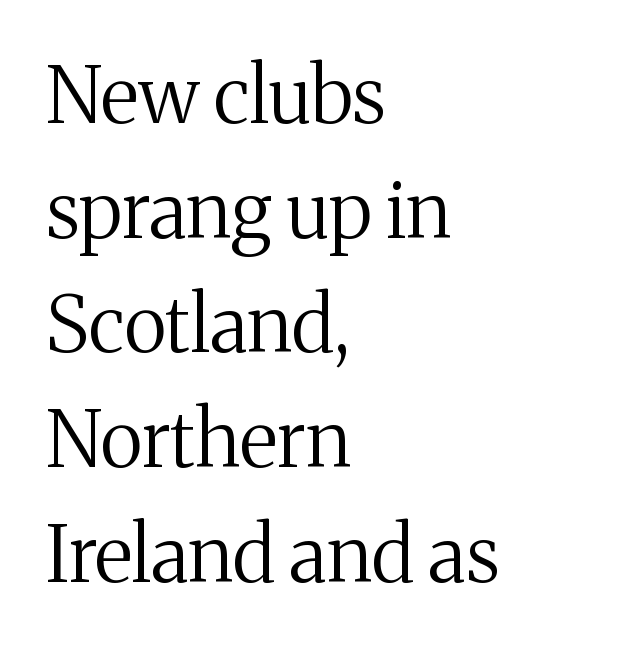
Q: Is the text bold? A: No.
Q: Is the text italic (slanted)? A: No, it is upright.
Q: Is the typeface a serif or a sans-serif typeface? A: Serif.
Q: Is the text underlined? A: No.
Q: How is the paragraph aligned? A: Left-aligned.
Q: Is the spacing between letters normal or unusually wide? A: Normal.
Q: Is the spacing between lines tight, normal or loose? A: Normal.
Q: Width (condensed, normal, or wide)? A: Normal.
Q: Stroke contrast? A: Medium.
Q: x-height? A: Medium.
Q: Monospaced? A: No.
